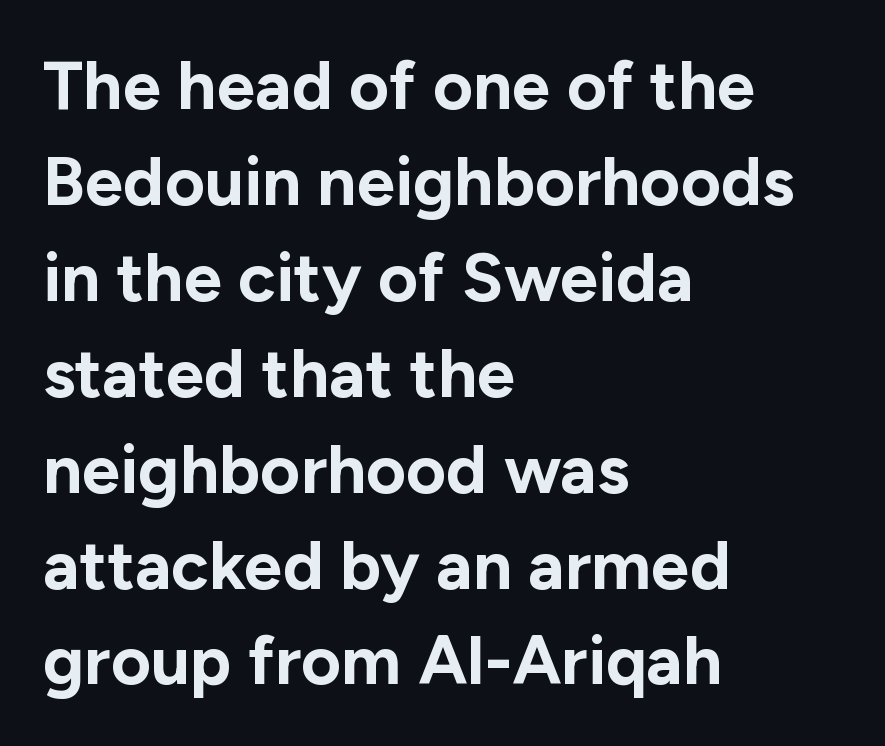
Q: Is the text bold? A: Yes.
Q: Is the text italic (slanted)? A: No, it is upright.
Q: Is the typeface a serif or a sans-serif typeface? A: Sans-serif.
Q: Is the text underlined? A: No.
Q: How is the paragraph aligned? A: Left-aligned.
Q: Is the spacing between letters normal or unusually wide? A: Normal.
Q: Is the spacing between lines tight, normal or loose? A: Normal.
Q: Width (condensed, normal, or wide)? A: Normal.
Q: Stroke contrast? A: Low.
Q: x-height? A: Medium.
Q: Monospaced? A: No.
